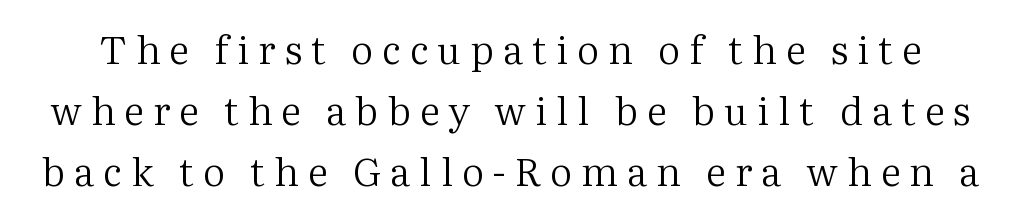
{"serif": "yes", "italic": "no", "bold": "no", "weight": "regular", "width": "normal", "stroke_contrast": "medium", "x_height": "medium", "monospaced": "no", "underline": "no", "line_spacing": "normal", "line_spacing_ratio": 1.57, "letter_spacing": "wide", "letter_spacing_em": 0.23, "glyph_px": 39}
